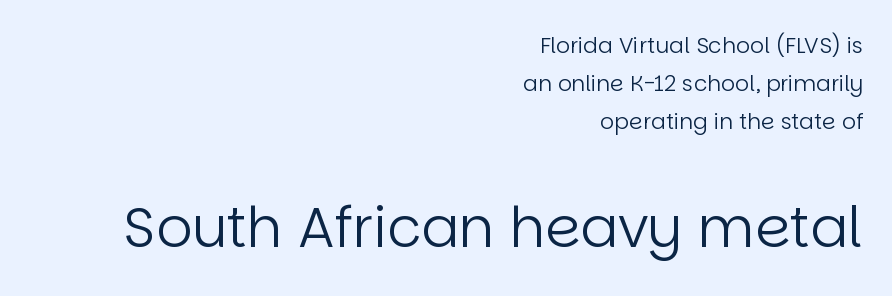
Serif or sans? Sans — the stroke terminals are bare. The type is set solid horizontally, with unmodified tracking. Weight class: somewhere from thin through regular. Top chunk: small. Bottom chunk: large.
